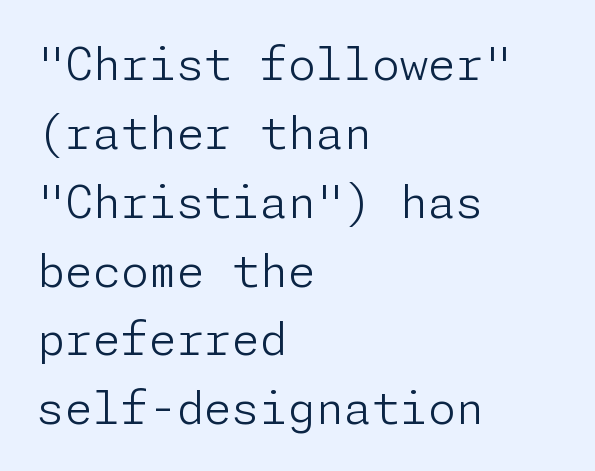
Q: Is the text bold? A: No.
Q: Is the text italic (slanted)? A: No, it is upright.
Q: Is the typeface a serif or a sans-serif typeface? A: Sans-serif.
Q: Is the text underlined? A: No.
Q: How is the paragraph aligned? A: Left-aligned.
Q: Is the spacing between letters normal or unusually wide? A: Normal.
Q: Is the spacing between lines tight, normal or loose? A: Normal.
Q: Width (condensed, normal, or wide)? A: Normal.
Q: Stroke contrast? A: Low.
Q: x-height? A: Medium.
